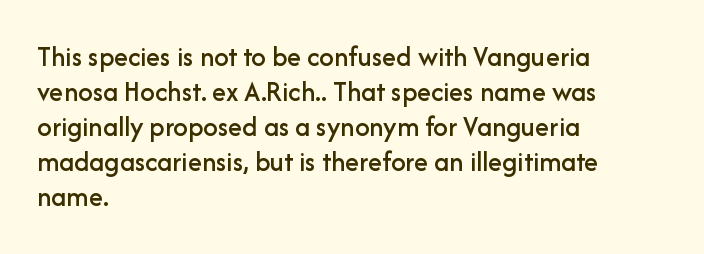
Notice how the stems are strictly vertical — no italics here. Character widths vary here, with narrow letters taking less room than wide ones. Letterform terminals end flat and unadorned throughout the passage. Observe the ordinary spacing: letters are neighbours, not strangers.
